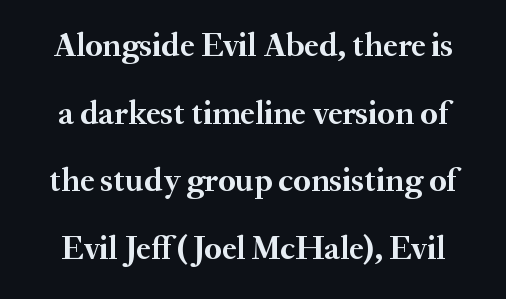
I'd describe the lettering as bold — thick and assertive. Does the leading feel generous? Absolutely, it's lavish. The typography opts for an upright posture over an oblique one. The zone under the glyphs is completely vacant.
